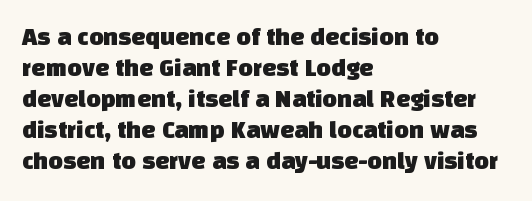
Q: Is the text underlined? A: No.
Q: How is the paragraph aligned? A: Left-aligned.
Q: Is the spacing between letters normal or unusually wide? A: Normal.
